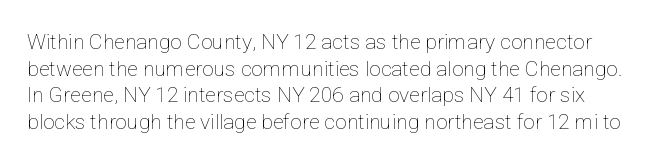
No heavy texture on the line: the type isn't bold. Just letters on the line, the space beneath them empty. The letterforms sit shoulder to shoulder at normal distance. The letters stand upright; this is a roman face. Compared with typical paragraphs, the rows here are spaced about the same.
